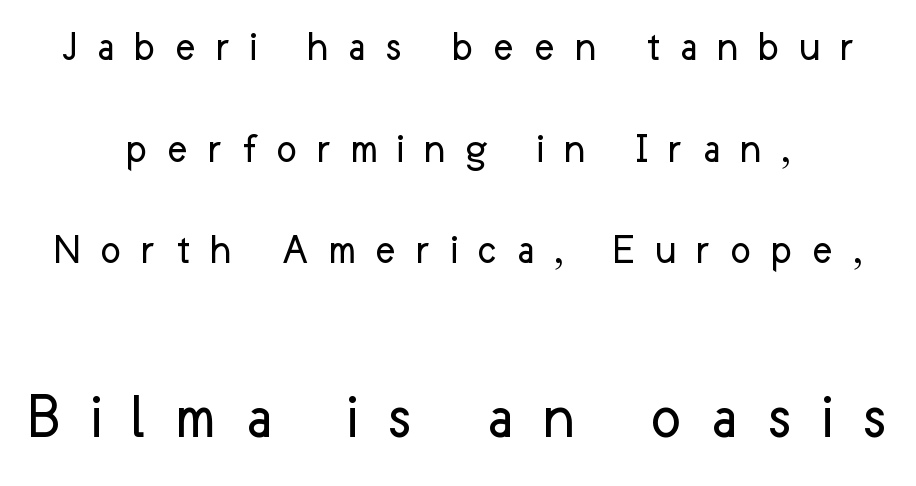
{"serif": "no", "italic": "no", "bold": "no", "weight": "regular", "width": "normal", "stroke_contrast": "low", "x_height": "medium", "monospaced": "no", "underline": "no", "align": "center", "line_spacing": "loose", "line_spacing_ratio": 2.31, "letter_spacing": "wide", "letter_spacing_em": 0.44, "larger_block": "second", "size_ratio": 1.5, "glyph_px": 66}
